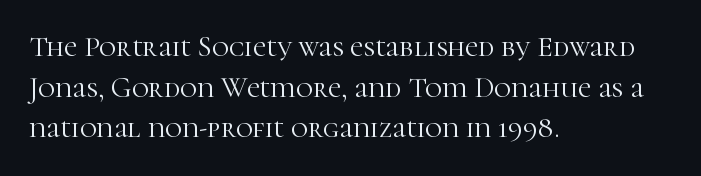
Visually the block forms a straight wall on the left and a jagged coastline on the right. Default kerning and tracking; the words read as compact shapes. The strip under each line holds only bare page. You could not count columns in this text — the font is proportionally spaced. Is this a heavy cut? Hardly; it is regular or lighter. The space between consecutive lines is moderate.
